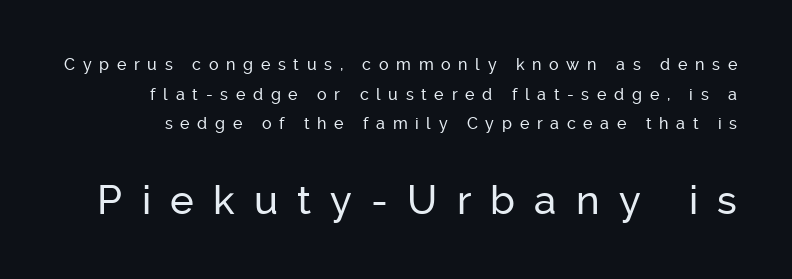
The face used here is proportionally spaced, like ordinary book or web type. A typesetter would label this face a sans. The font's upright variant was chosen for this text. Does extra space separate the letters? Yes, quite a lot of it.
